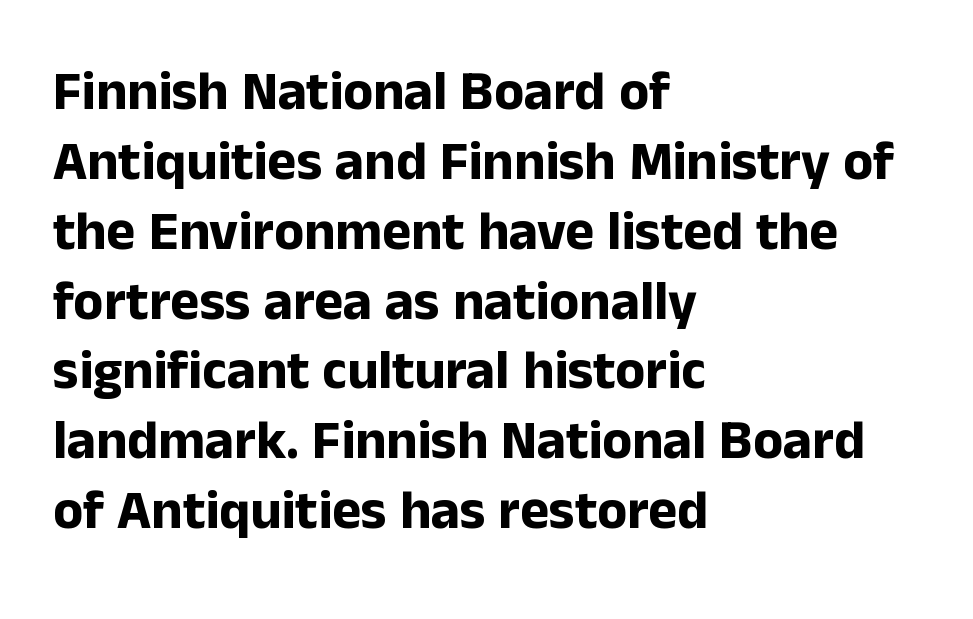
The image shows 55 px bold sans-serif type, upright; set left-aligned, normal line spacing (1.27x), normal letter spacing, not underlined; low stroke contrast and a medium x-height.
